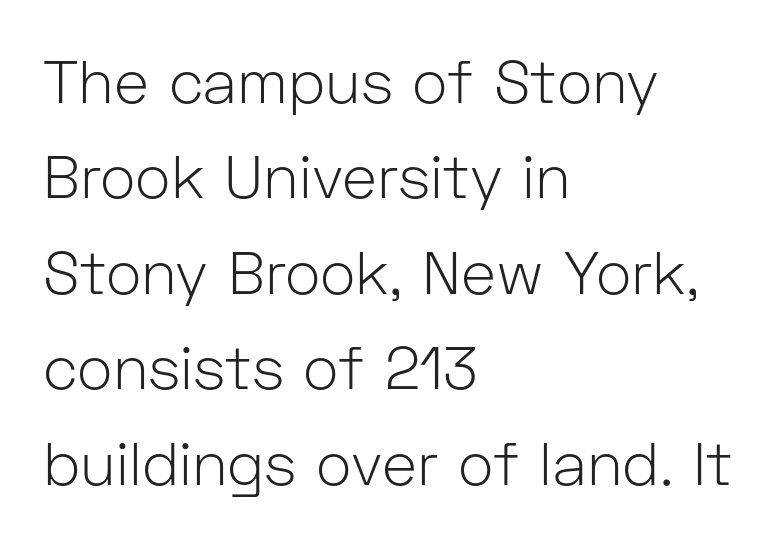
Q: Is the text bold? A: No.
Q: Is the text italic (slanted)? A: No, it is upright.
Q: Is the typeface a serif or a sans-serif typeface? A: Sans-serif.
Q: Is the text underlined? A: No.
Q: How is the paragraph aligned? A: Left-aligned.
Q: Is the spacing between letters normal or unusually wide? A: Normal.
Q: Is the spacing between lines tight, normal or loose? A: Normal.
Q: Width (condensed, normal, or wide)? A: Normal.
Q: Stroke contrast? A: Low.
Q: x-height? A: Medium.
Q: Monospaced? A: No.
